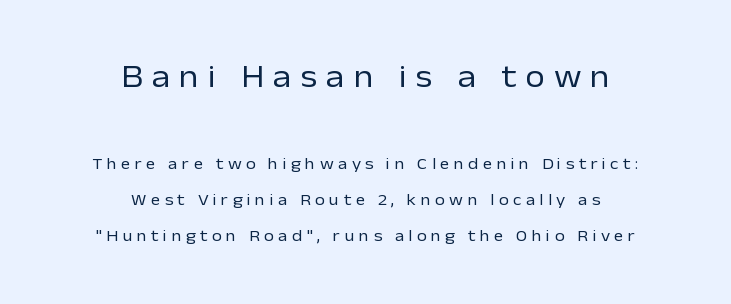
{"serif": "no", "italic": "no", "bold": "no", "weight": "regular", "width": "normal", "stroke_contrast": "low", "x_height": "medium", "monospaced": "no", "underline": "no", "align": "center", "line_spacing": "loose", "line_spacing_ratio": 2.25, "letter_spacing": "wide", "letter_spacing_em": 0.28, "larger_block": "first", "size_ratio": 2.0, "glyph_px": 32}
